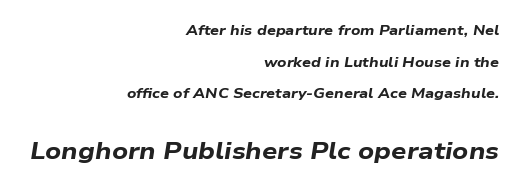
{"italic": "yes", "lean": "right", "slant_degrees": 9, "bold": "yes", "underline": "no", "align": "right", "line_spacing": "loose", "line_spacing_ratio": 2.26, "letter_spacing": "normal", "letter_spacing_em": 0.0, "larger_block": "second", "size_ratio": 1.71, "glyph_px": 24}
